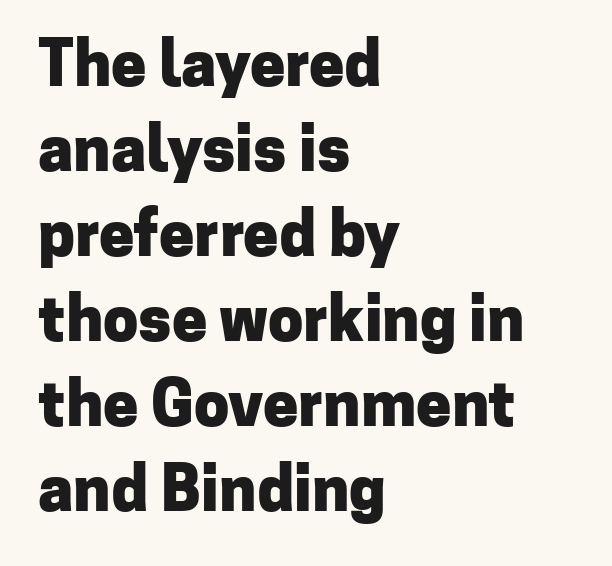
Has an underline been added? It has not. Is the letter spacing exaggerated? No — it looks like the ordinary default. Notice how thick the strokes are: this is what a full bold looks like. Proportional: the letters do not fall into vertical columns. A roman cut, with each character standing at attention.
